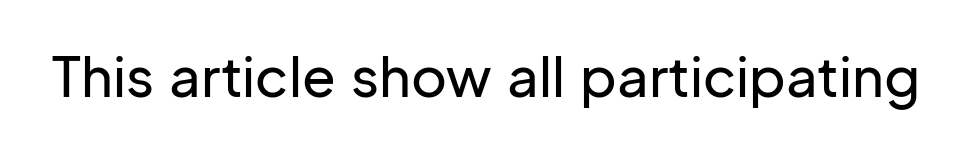
Q: Is the text italic (slanted)? A: No, it is upright.
Q: Is the typeface a serif or a sans-serif typeface? A: Sans-serif.
Q: Is the text underlined? A: No.
Q: Is the spacing between letters normal or unusually wide? A: Normal.
Q: Width (condensed, normal, or wide)? A: Normal.
Q: Stroke contrast? A: Low.
Q: x-height? A: Medium.
Q: Monospaced? A: No.
